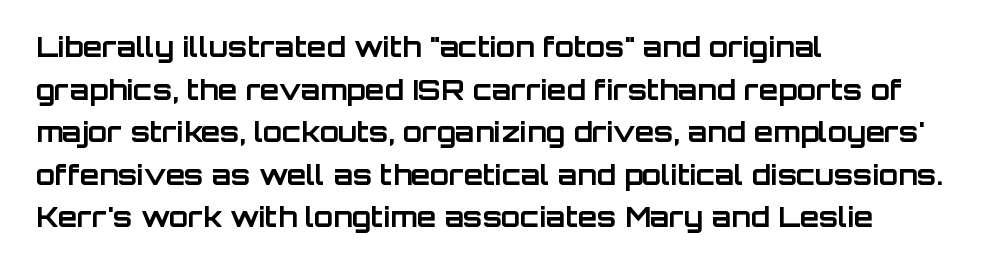
Q: Is the text bold? A: Yes.
Q: Is the text italic (slanted)? A: No, it is upright.
Q: Is the typeface a serif or a sans-serif typeface? A: Sans-serif.
Q: Is the text underlined? A: No.
Q: How is the paragraph aligned? A: Left-aligned.
Q: Is the spacing between letters normal or unusually wide? A: Normal.
Q: Is the spacing between lines tight, normal or loose? A: Normal.
Q: Width (condensed, normal, or wide)? A: Normal.
Q: Stroke contrast? A: Low.
Q: x-height? A: Large.
Q: Monospaced? A: No.
